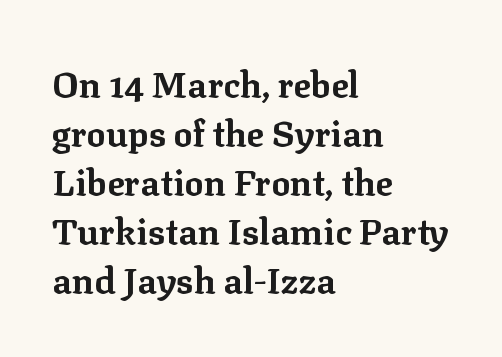
Q: Is the text bold? A: Yes.
Q: Is the text italic (slanted)? A: No, it is upright.
Q: Is the typeface a serif or a sans-serif typeface? A: Serif.
Q: Is the text underlined? A: No.
Q: How is the paragraph aligned? A: Left-aligned.
Q: Is the spacing between letters normal or unusually wide? A: Normal.
Q: Is the spacing between lines tight, normal or loose? A: Normal.
Q: Width (condensed, normal, or wide)? A: Normal.
Q: Stroke contrast? A: Low.
Q: x-height? A: Medium.
Q: Monospaced? A: No.
